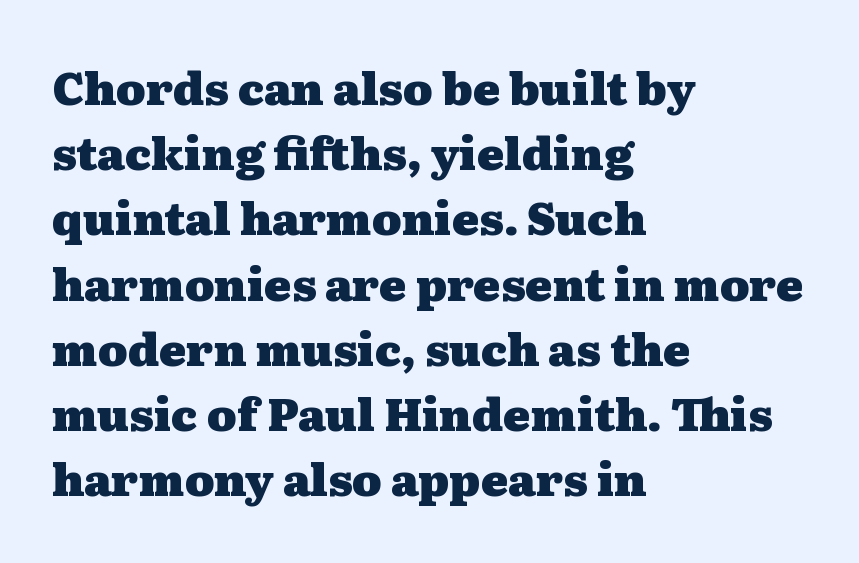
Q: Is the text bold? A: Yes.
Q: Is the text italic (slanted)? A: No, it is upright.
Q: Is the typeface a serif or a sans-serif typeface? A: Serif.
Q: Is the text underlined? A: No.
Q: How is the paragraph aligned? A: Left-aligned.
Q: Is the spacing between letters normal or unusually wide? A: Normal.
Q: Is the spacing between lines tight, normal or loose? A: Normal.
Q: Width (condensed, normal, or wide)? A: Wide.
Q: Stroke contrast? A: Medium.
Q: x-height? A: Medium.
Q: Monospaced? A: No.
